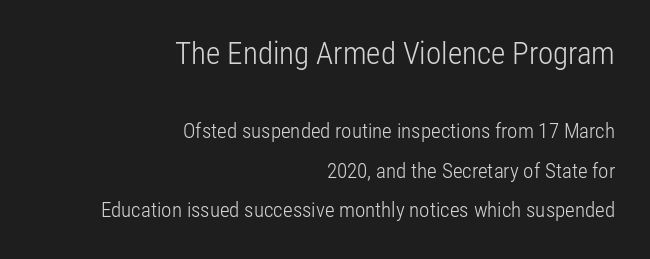
Is the letter spacing exaggerated? No — it looks like the ordinary default. Rendered with straight, roman letterforms. The face used here is proportionally spaced, like ordinary book or web type. The words here are not underlined.
